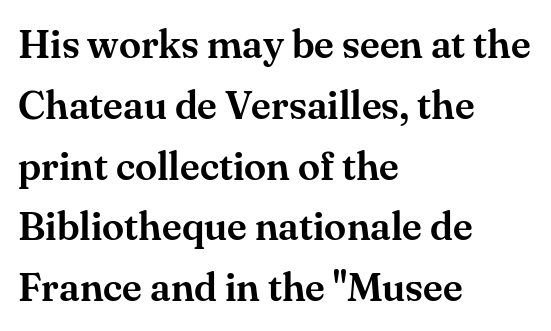
The image shows 40 px serif type, upright; set left-aligned, normal line spacing (1.52x), normal letter spacing, not underlined; medium stroke contrast and a small x-height.
